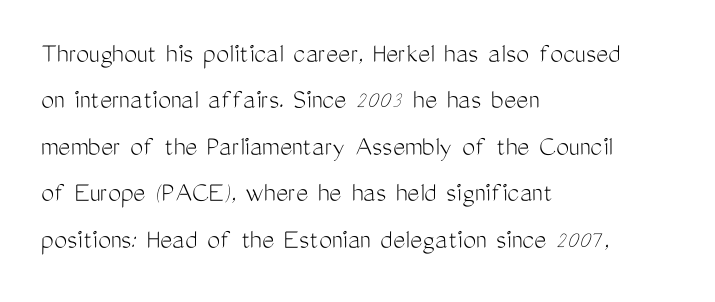
{"serif": "no", "italic": "no", "bold": "no", "weight": "light", "width": "condensed", "stroke_contrast": "medium", "x_height": "medium", "monospaced": "no", "underline": "no", "align": "left", "line_spacing": "normal", "line_spacing_ratio": 1.6, "letter_spacing": "normal", "letter_spacing_em": 0.0, "glyph_px": 29}
